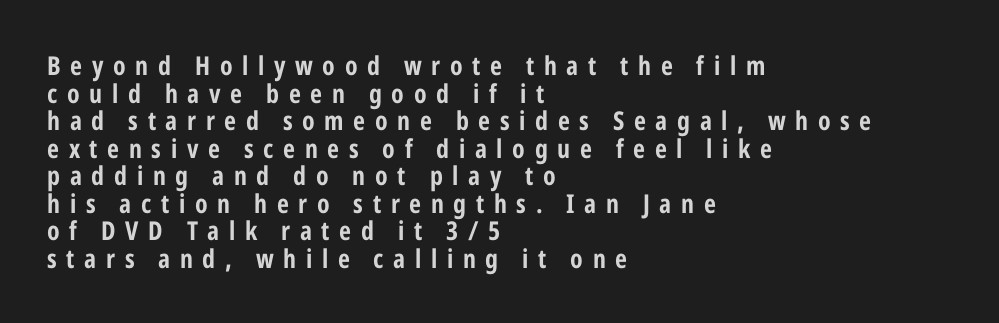
The image shows 26 px bold type, upright; set left-aligned, tight line spacing (1.06x), unusually wide letter spacing (+0.37 em), not underlined.
